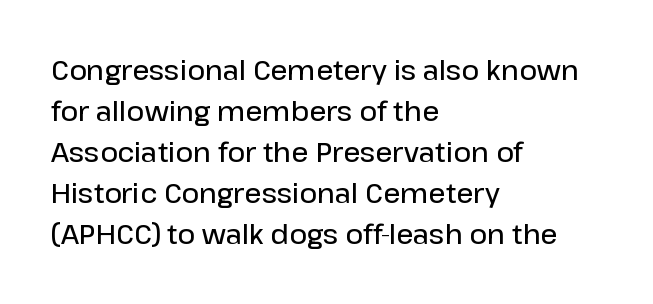
The image shows 27 px text type, upright; set left-aligned, normal line spacing (1.52x), normal letter spacing, not underlined.
